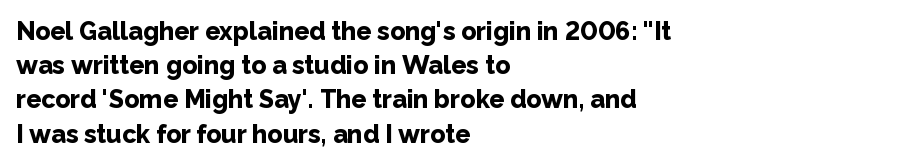
The lines in this sample share a left origin and differ only in where they stop. Summary of vertical rhythm: regular, with standard interline spacing. Italic: no, the glyphs are upright roman. The letterforms sit shoulder to shoulder at normal distance. Set as a true bold cut, around the 700 mark. The baseline area is clear.
